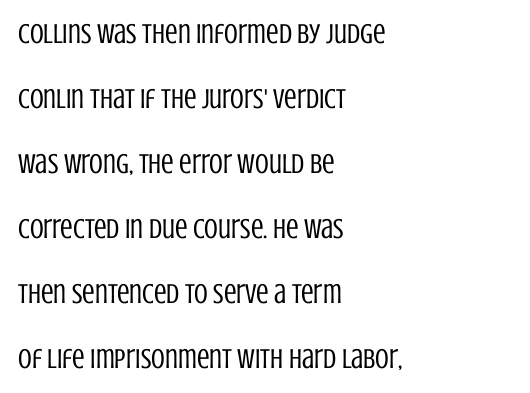
{"serif": "no", "italic": "no", "bold": "no", "weight": "regular", "width": "condensed", "stroke_contrast": "low", "x_height": "large", "monospaced": "no", "underline": "no", "align": "left", "line_spacing": "loose", "line_spacing_ratio": 2.32, "letter_spacing": "normal", "letter_spacing_em": 0.0, "glyph_px": 28}
